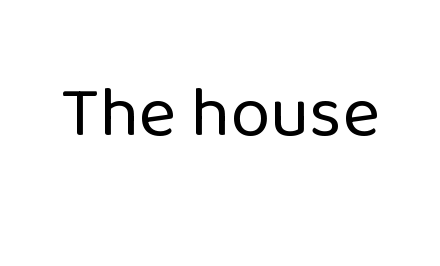
Q: Is the text bold? A: No.
Q: Is the text italic (slanted)? A: No, it is upright.
Q: Is the typeface a serif or a sans-serif typeface? A: Sans-serif.
Q: Is the text underlined? A: No.
Q: Is the spacing between letters normal or unusually wide? A: Normal.
Q: Width (condensed, normal, or wide)? A: Normal.
Q: Stroke contrast? A: Low.
Q: x-height? A: Medium.
Q: Monospaced? A: No.
